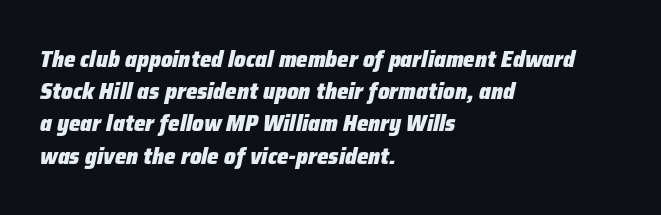
The image shows 23 px bold type, italic (leaning right); set left-aligned, normal line spacing (1.4x), normal letter spacing, not underlined.
